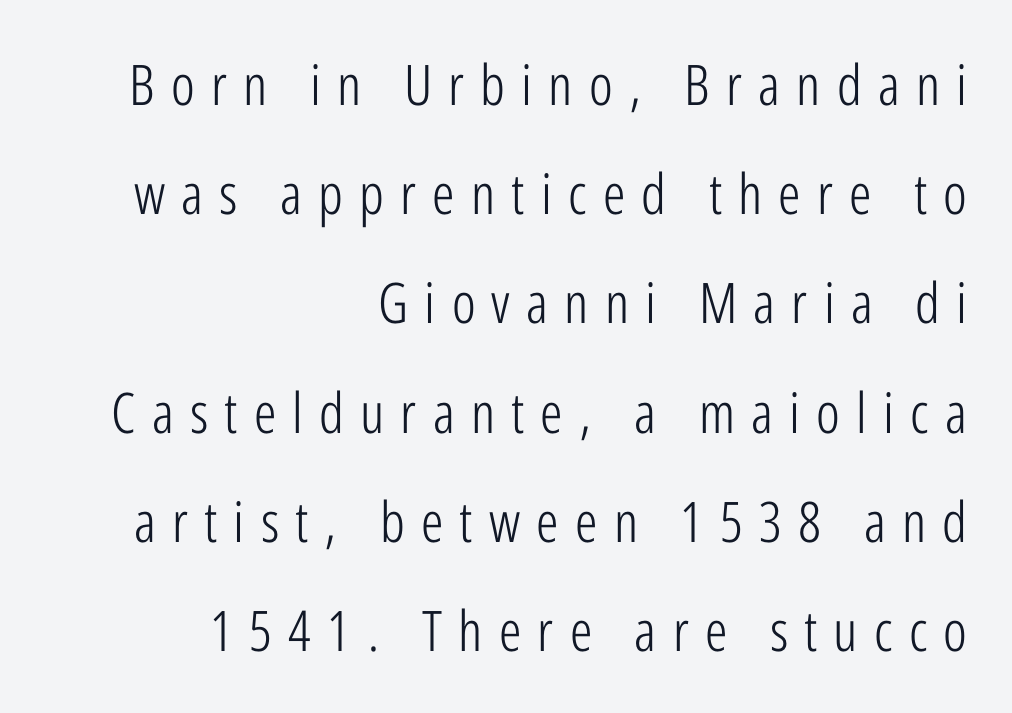
{"serif": "no", "italic": "no", "bold": "no", "weight": "light", "width": "condensed", "stroke_contrast": "low", "x_height": "medium", "monospaced": "no", "underline": "no", "align": "right", "line_spacing": "loose", "line_spacing_ratio": 1.95, "letter_spacing": "wide", "letter_spacing_em": 0.29, "glyph_px": 56}
